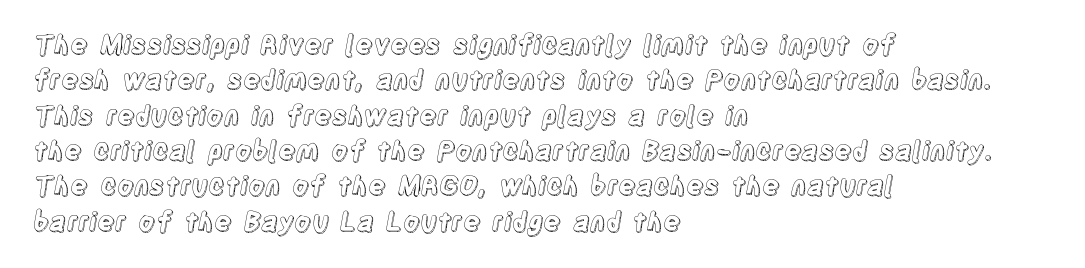
{"underline": "no", "align": "left", "line_spacing": "normal", "line_spacing_ratio": 1.36, "letter_spacing": "normal", "letter_spacing_em": 0.0, "glyph_px": 26}
